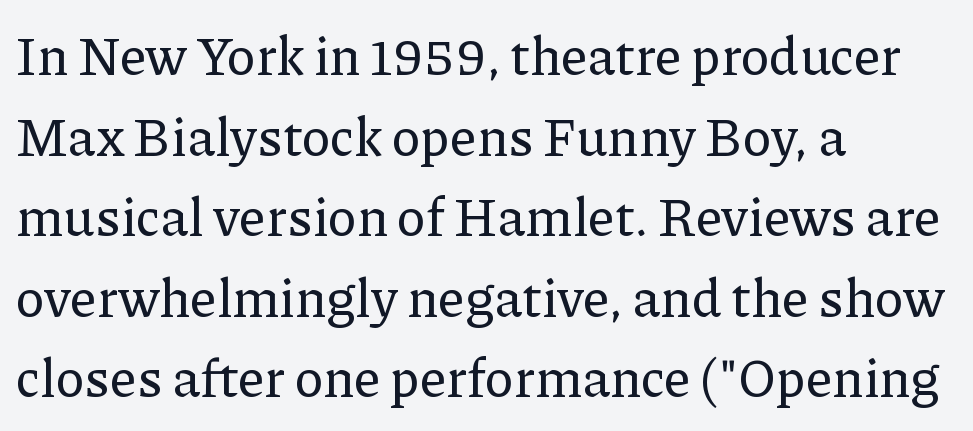
The image shows 53 px serif type, upright; set left-aligned, normal line spacing (1.52x), normal letter spacing, not underlined; low stroke contrast and a medium x-height.
